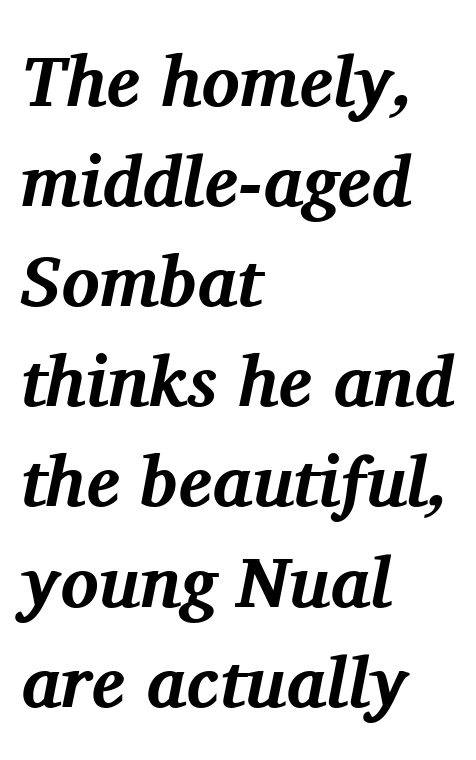
Q: Is the text bold? A: Yes.
Q: Is the text italic (slanted)? A: Yes, it leans right by about 11 degrees.
Q: Is the typeface a serif or a sans-serif typeface? A: Serif.
Q: Is the text underlined? A: No.
Q: How is the paragraph aligned? A: Left-aligned.
Q: Is the spacing between letters normal or unusually wide? A: Normal.
Q: Is the spacing between lines tight, normal or loose? A: Normal.
Q: Width (condensed, normal, or wide)? A: Normal.
Q: Stroke contrast? A: Medium.
Q: x-height? A: Medium.
Q: Monospaced? A: No.
